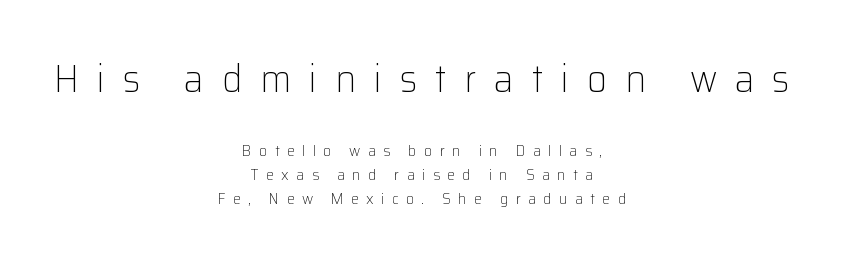
Bigger letters appear in the top chunk; the bottom chunk is reduced. Line starts and ends both wander, symmetrically. The lettering stays uniformly vertical, giving the passage a roman look. The passage shown is typeset with a sans-serif family.
